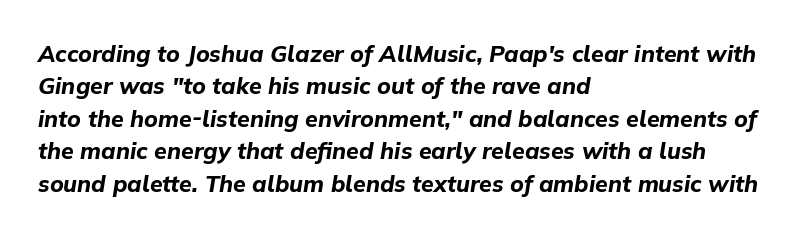
Every row of glyphs begins at an identical x-position on the left. The face used here has a pronounced slope to its letters. Each row of text sits above clean, open space. The letterforms sit shoulder to shoulder at normal distance. Summary of vertical rhythm: regular, with standard interline spacing.
